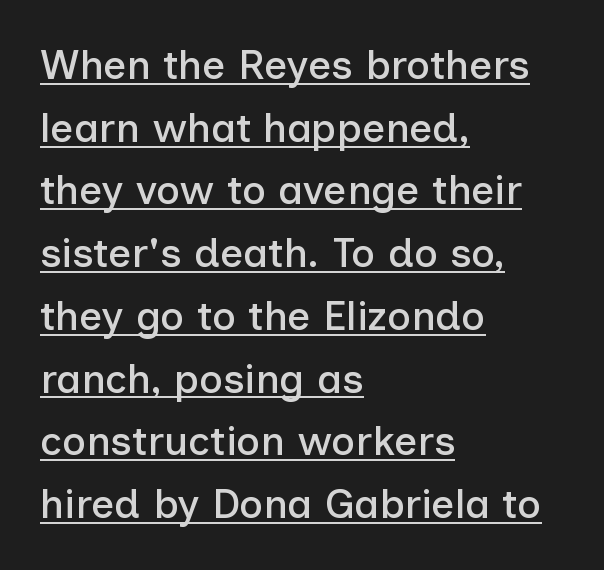
Q: Is the text italic (slanted)? A: No, it is upright.
Q: Is the typeface a serif or a sans-serif typeface? A: Sans-serif.
Q: Is the text underlined? A: Yes.
Q: How is the paragraph aligned? A: Left-aligned.
Q: Is the spacing between letters normal or unusually wide? A: Normal.
Q: Is the spacing between lines tight, normal or loose? A: Normal.
Q: Width (condensed, normal, or wide)? A: Normal.
Q: Stroke contrast? A: Low.
Q: x-height? A: Medium.
Q: Monospaced? A: No.
